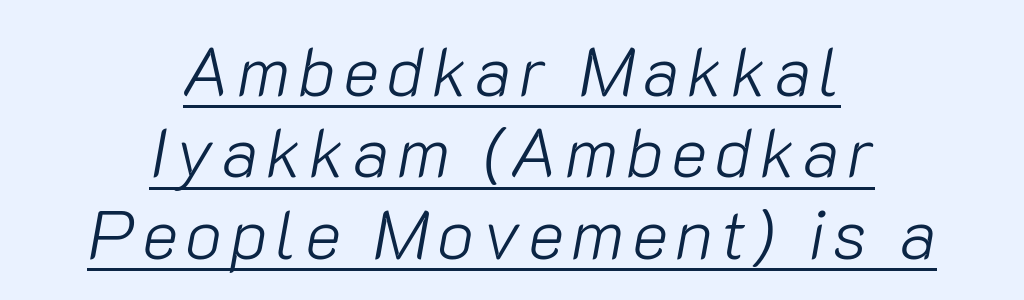
{"italic": "yes", "lean": "right", "slant_degrees": 10, "bold": "no", "weight": "light", "width": "normal", "stroke_contrast": "low", "x_height": "medium", "monospaced": "no", "underline": "yes", "align": "center", "line_spacing_ratio": 1.18, "glyph_px": 69}
